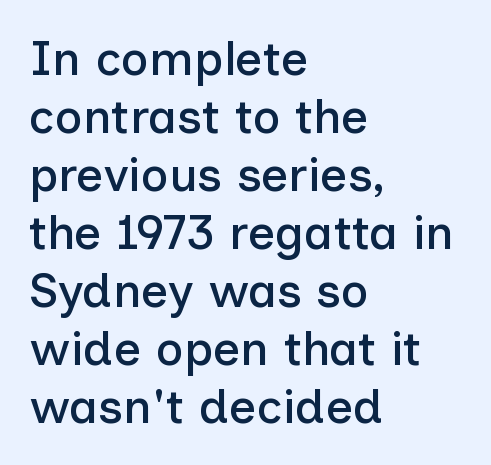
{"serif": "no", "italic": "no", "width": "normal", "stroke_contrast": "low", "x_height": "medium", "monospaced": "no", "underline": "no", "align": "left", "line_spacing_ratio": 1.21, "letter_spacing": "normal", "letter_spacing_em": 0.0, "glyph_px": 48}
